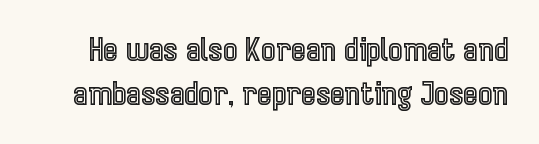
{"italic": "no", "width": "condensed", "x_height": "medium", "monospaced": "no", "underline": "no", "line_spacing": "normal", "line_spacing_ratio": 1.41, "letter_spacing": "normal", "letter_spacing_em": 0.0, "glyph_px": 31}
